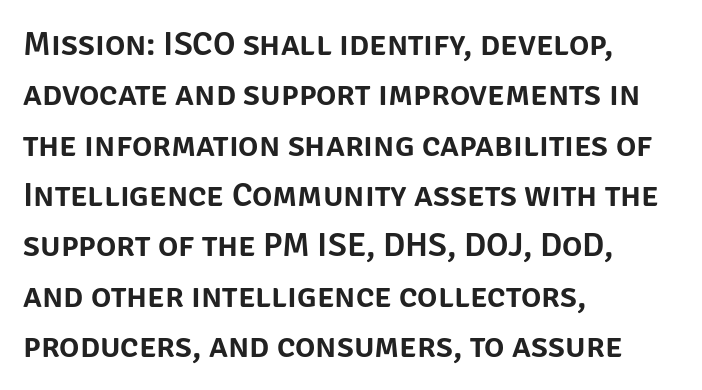
Notice how descenders clear the ascenders below comfortably — that's standard leading. The specimen omits any rule beneath the text block's lines. A typesetter would label this face a sans. Upright lettering throughout. Honestly, the letter spacing is just normal — you wouldn't notice it. Note the varied advance widths — an 'i' is clearly narrower than an 'm'.
